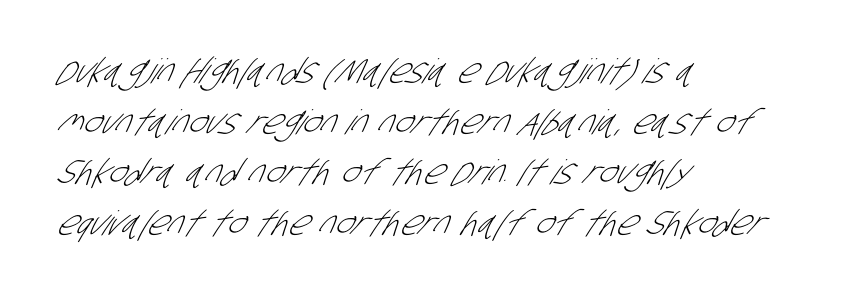
Q: Is the text bold? A: No.
Q: Is the typeface a serif or a sans-serif typeface? A: Sans-serif.
Q: Is the text underlined? A: No.
Q: How is the paragraph aligned? A: Left-aligned.
Q: Is the spacing between letters normal or unusually wide? A: Normal.
Q: Is the spacing between lines tight, normal or loose? A: Normal.
Q: Width (condensed, normal, or wide)? A: Condensed.
Q: Stroke contrast? A: Low.
Q: x-height? A: Large.
Q: Monospaced? A: No.
